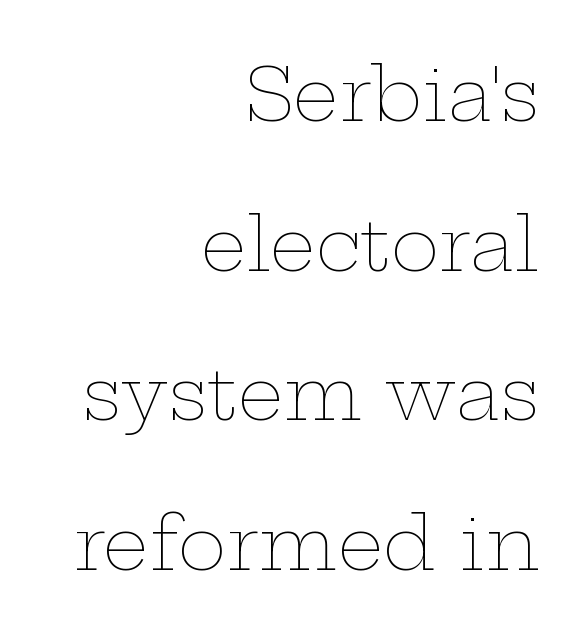
Q: Is the text bold? A: No.
Q: Is the text italic (slanted)? A: No, it is upright.
Q: Is the text underlined? A: No.
Q: How is the paragraph aligned? A: Right-aligned.
Q: Is the spacing between letters normal or unusually wide? A: Normal.
Q: Is the spacing between lines tight, normal or loose? A: Loose.
Q: Width (condensed, normal, or wide)? A: Wide.
Q: Stroke contrast? A: Low.
Q: x-height? A: Medium.
Q: Monospaced? A: No.
